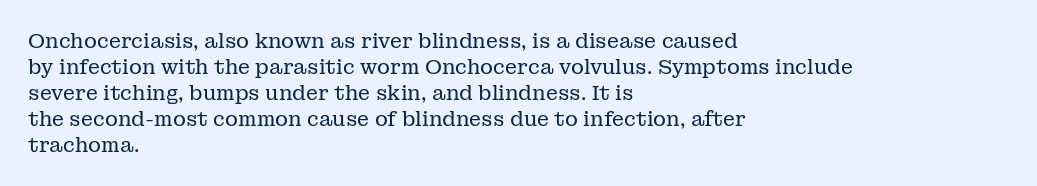
Q: Is the text bold? A: No.
Q: Is the text italic (slanted)? A: No, it is upright.
Q: Is the text underlined? A: No.
Q: How is the paragraph aligned? A: Left-aligned.
Q: Is the spacing between letters normal or unusually wide? A: Normal.
Q: Is the spacing between lines tight, normal or loose? A: Normal.
